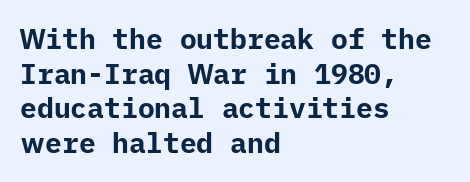
This is roman type, the default non-slanted kind. Glance below the letters and you will spot only blank space. The ragged edge is on the right, which tells us the setting is flush left. Tracking value appears to be zero — textbook default spacing. How heavy is the stroke? Heavy — this is a bold. Serif or sans? Sans — the stroke terminals are bare.
